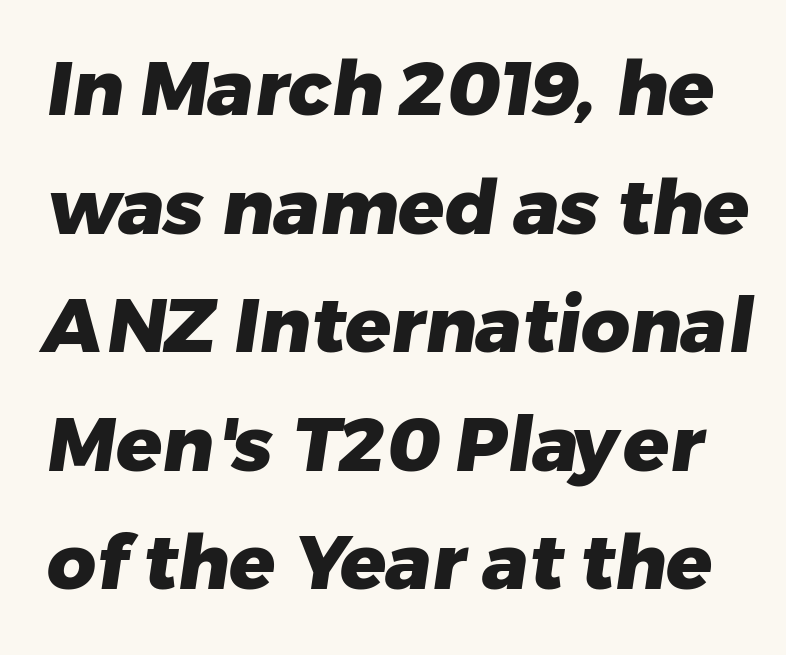
This sample has the flowing, uneven cadence of proportional lettering. Does extra space separate the letters? No, they use regular spacing. The rows are spaced the way most documents space them. This sample uses a sans-serif face. Descenders hang freely into open space. Stroke thickness is high; the sample reads as a true bold.
